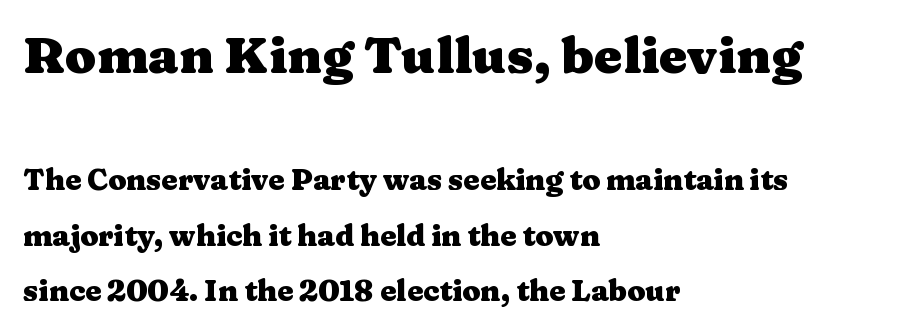
The image shows 51 px heavy, wide serif type, upright; set left-aligned, loose line spacing (1.91x), normal letter spacing, not underlined; the first (top) block is 1.76x larger; medium stroke contrast and a medium x-height.
